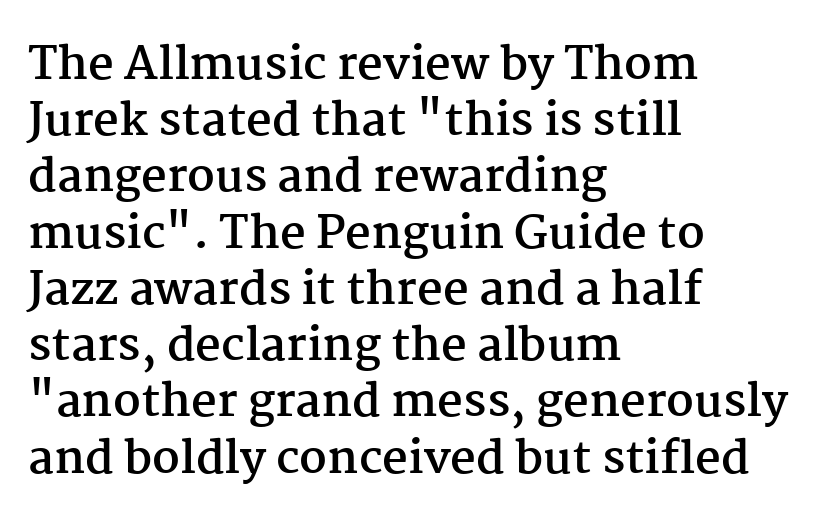
Unlike a clean sans, this face finishes its strokes with serifs. These words are printed bold, with thick strokes throughout. These lines were composed using upright roman letters. Here the glyphs are tracked normally, forming tight word shapes.
